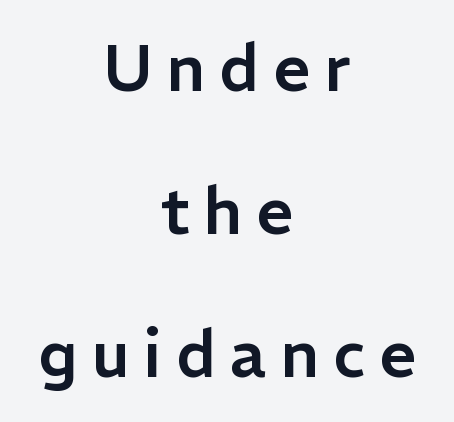
{"serif": "no", "italic": "no", "width": "normal", "stroke_contrast": "low", "x_height": "medium", "monospaced": "no", "underline": "no", "align": "center", "line_spacing": "loose", "line_spacing_ratio": 2.2, "letter_spacing": "wide", "letter_spacing_em": 0.22, "glyph_px": 65}
